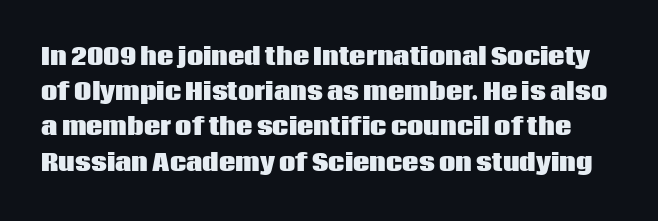
Q: Is the text bold? A: Yes.
Q: Is the text italic (slanted)? A: No, it is upright.
Q: Is the text underlined? A: No.
Q: Is the spacing between letters normal or unusually wide? A: Normal.
Q: Is the spacing between lines tight, normal or loose? A: Normal.
